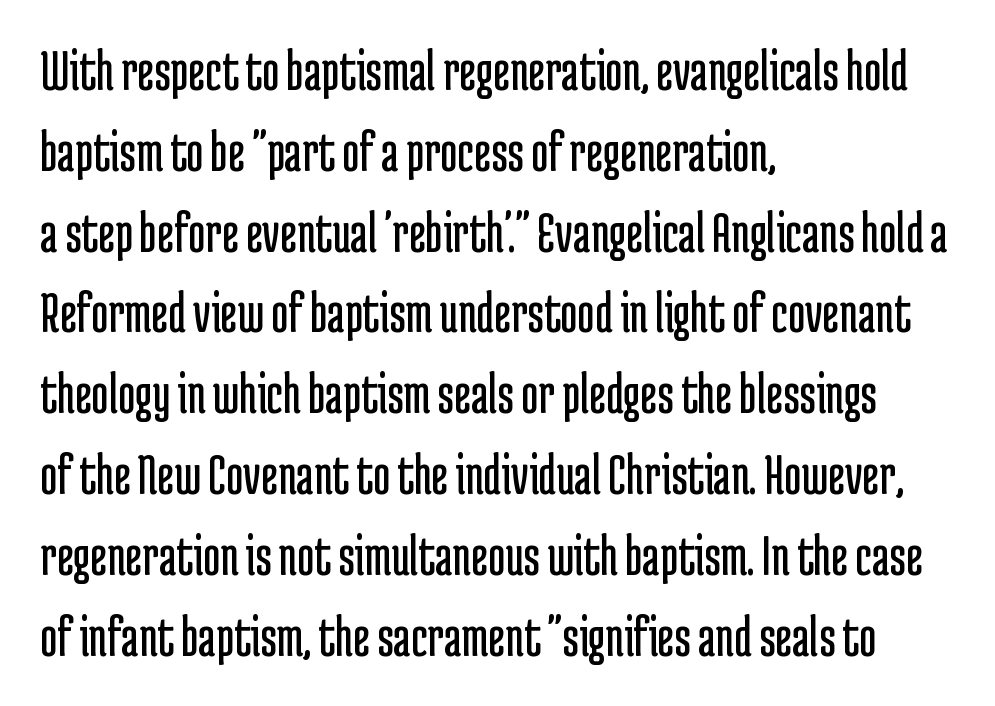
The image shows 59 px regular-weight, condensed sans-serif type, upright; set left-aligned, normal line spacing (1.37x), normal letter spacing, not underlined; low stroke contrast and a medium x-height.
